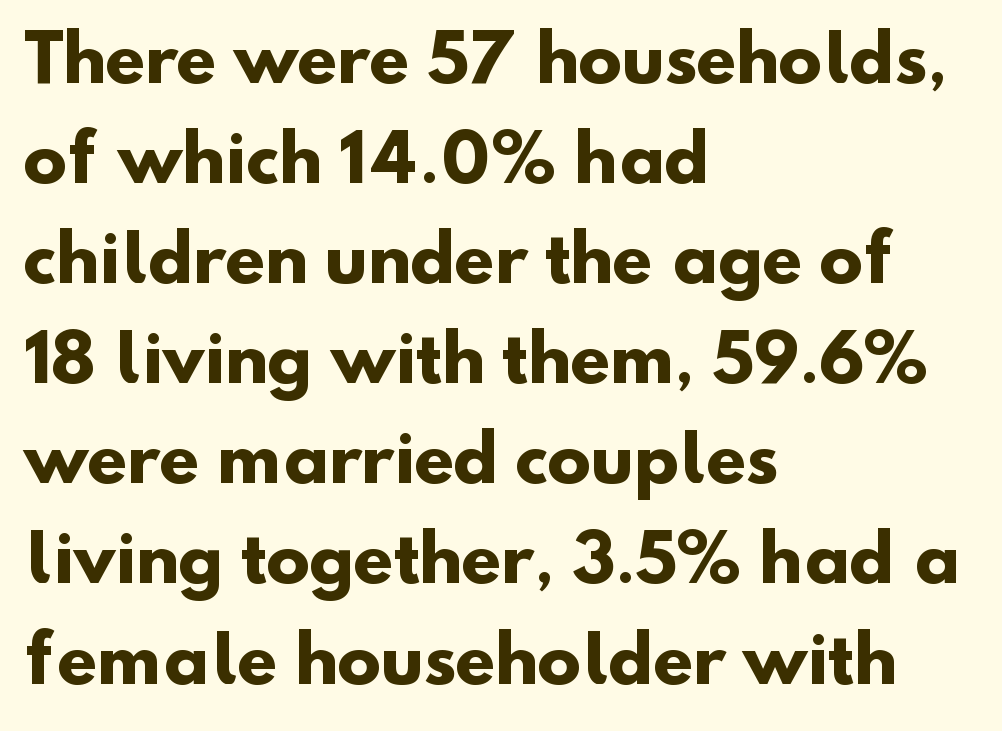
The space directly below the letters is spotless. Spacing verdict: proportional, widths tailored to each character. Nothing unusual about the tracking: characters are spaced as the font intends. Is the block centered? No — it sits flush against the left margin. Rows of type keep a routine distance in the vertical direction.
